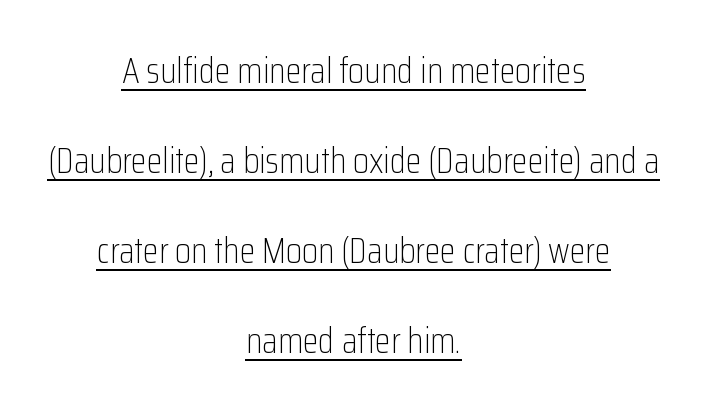
{"serif": "no", "italic": "no", "bold": "no", "weight": "light", "width": "condensed", "stroke_contrast": "low", "x_height": "medium", "monospaced": "no", "underline": "yes", "align": "center", "line_spacing": "loose", "line_spacing_ratio": 2.5, "letter_spacing": "normal", "letter_spacing_em": 0.0, "glyph_px": 36}
